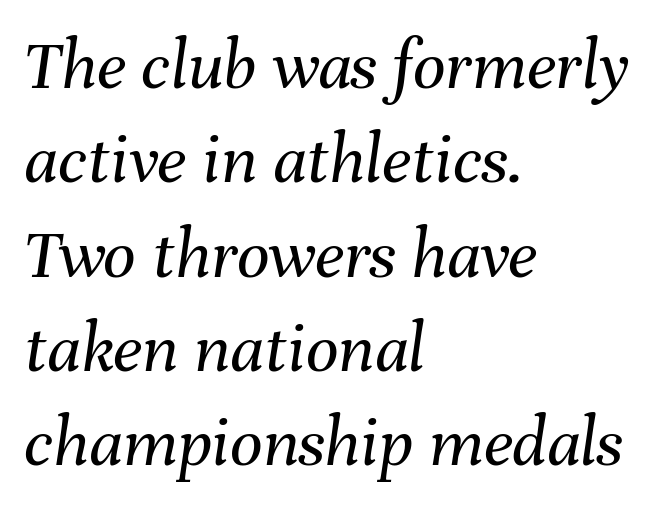
Beneath every word, the page is bare. Here the glyphs are tracked normally, forming tight word shapes. Note the varied advance widths — an 'i' is clearly narrower than an 'm'. Quick note: italic.
